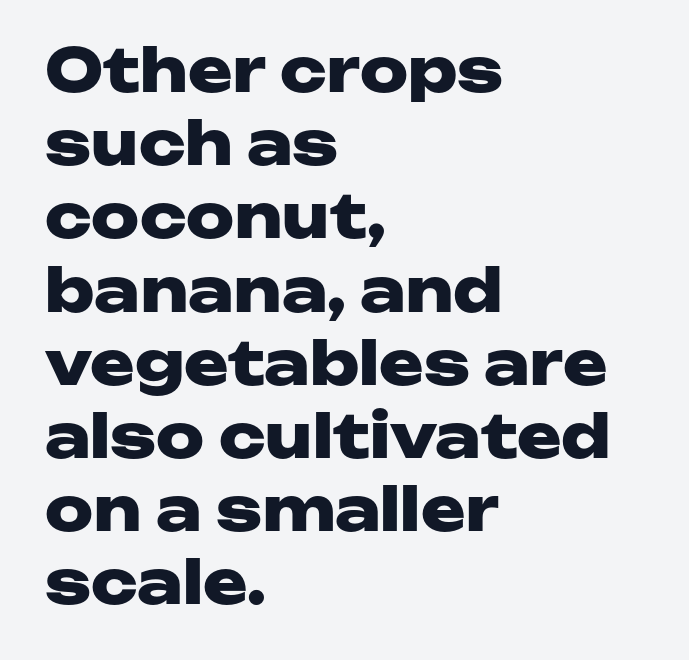
{"serif": "no", "italic": "no", "bold": "yes", "weight": "heavy", "width": "wide", "stroke_contrast": "low", "x_height": "medium", "monospaced": "no", "underline": "no", "align": "left", "line_spacing_ratio": 1.22, "letter_spacing": "normal", "letter_spacing_em": 0.0, "glyph_px": 60}
